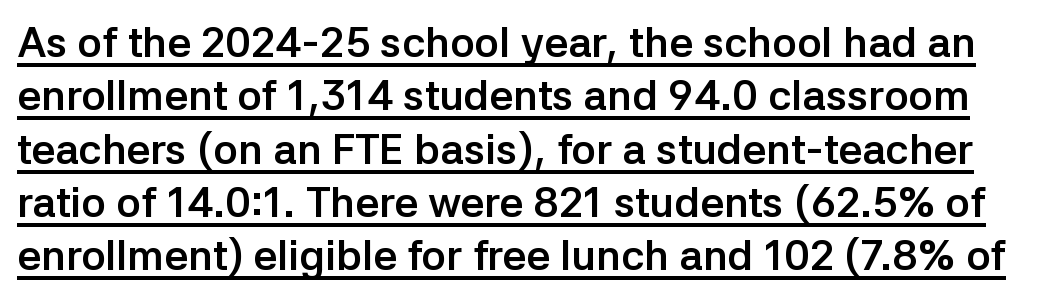
Letterform terminals end flat and unadorned throughout the passage. You could not count columns in this text — the font is proportionally spaced. Rendered with straight, roman letterforms. Nobody touched the tracking dial on this one.
